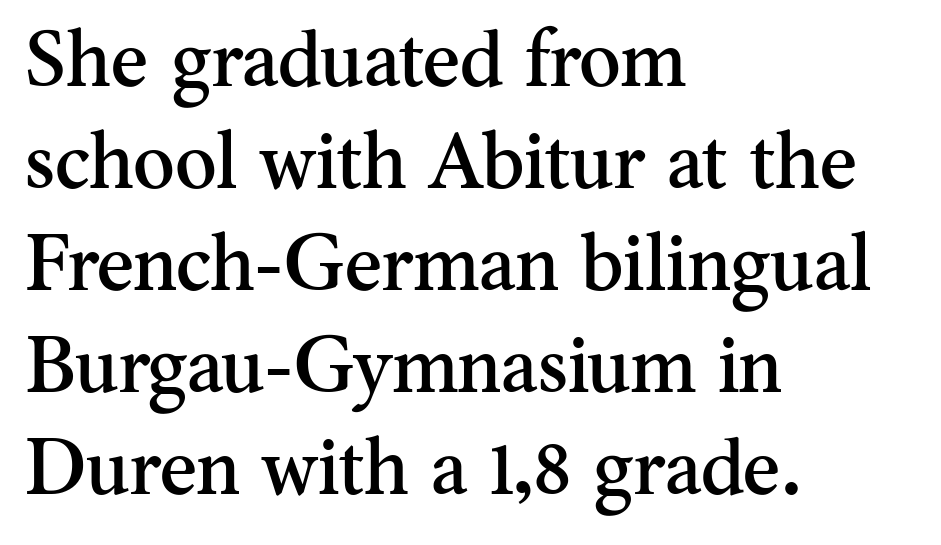
Q: Is the text italic (slanted)? A: No, it is upright.
Q: Is the typeface a serif or a sans-serif typeface? A: Serif.
Q: Is the text underlined? A: No.
Q: How is the paragraph aligned? A: Left-aligned.
Q: Is the spacing between letters normal or unusually wide? A: Normal.
Q: Is the spacing between lines tight, normal or loose? A: Normal.
Q: Width (condensed, normal, or wide)? A: Normal.
Q: Stroke contrast? A: Medium.
Q: x-height? A: Small.
Q: Monospaced? A: No.
